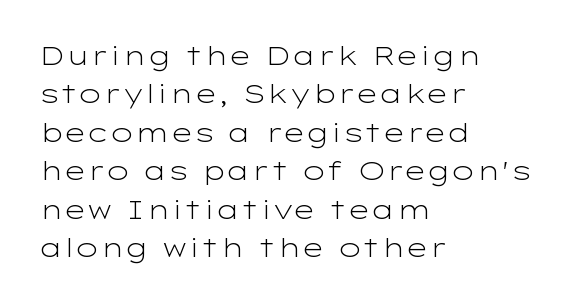
Q: Is the text bold? A: No.
Q: Is the text italic (slanted)? A: No, it is upright.
Q: Is the text underlined? A: No.
Q: How is the paragraph aligned? A: Left-aligned.
Q: Is the spacing between letters normal or unusually wide? A: Normal.
Q: Is the spacing between lines tight, normal or loose? A: Normal.
